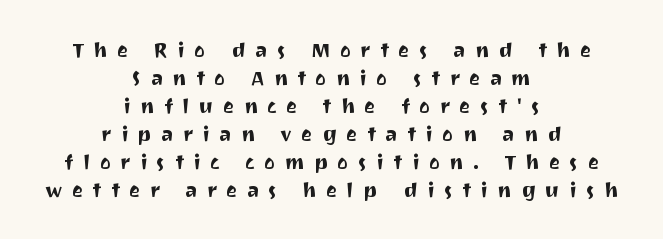
Q: Is the text italic (slanted)? A: No, it is upright.
Q: Is the text underlined? A: No.
Q: How is the paragraph aligned? A: Centered.
Q: Is the spacing between letters normal or unusually wide? A: Unusually wide.
Q: Is the spacing between lines tight, normal or loose? A: Normal.
